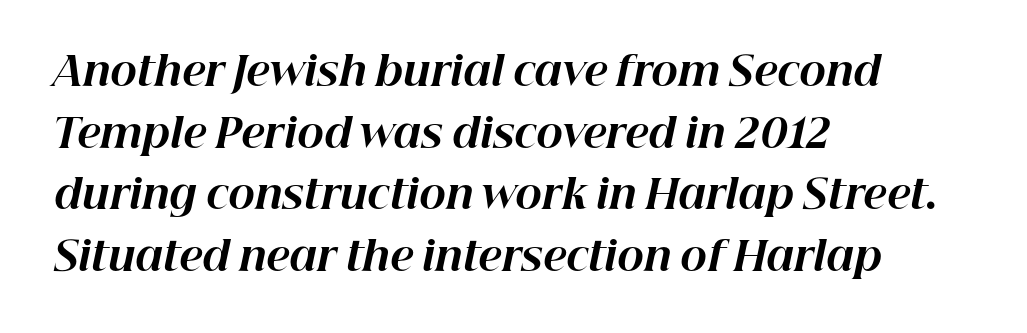
{"italic": "yes", "lean": "right", "slant_degrees": 12, "bold": "yes", "weight": "bold", "width": "normal", "stroke_contrast": "high", "x_height": "medium", "monospaced": "no", "underline": "no", "align": "left", "line_spacing": "normal", "line_spacing_ratio": 1.54, "letter_spacing": "normal", "letter_spacing_em": 0.0, "glyph_px": 40}
